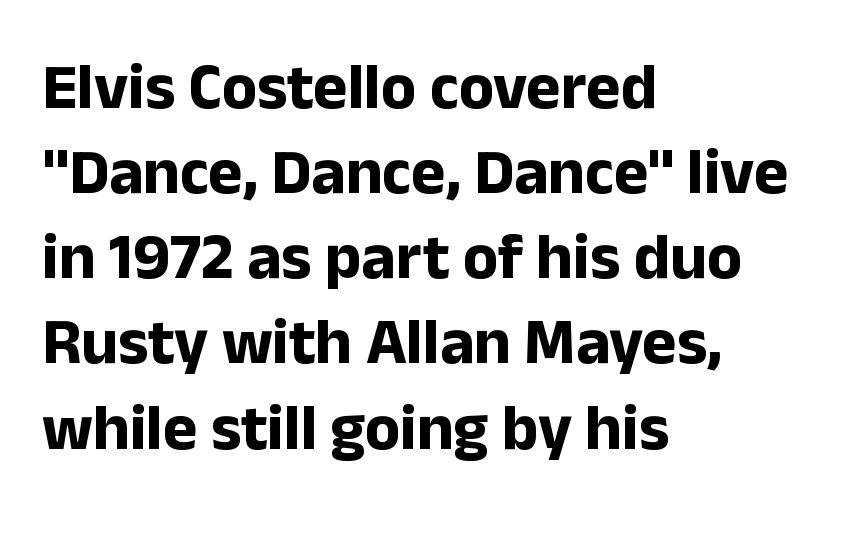
Q: Is the text bold? A: Yes.
Q: Is the text italic (slanted)? A: No, it is upright.
Q: Is the typeface a serif or a sans-serif typeface? A: Sans-serif.
Q: Is the text underlined? A: No.
Q: How is the paragraph aligned? A: Left-aligned.
Q: Is the spacing between letters normal or unusually wide? A: Normal.
Q: Is the spacing between lines tight, normal or loose? A: Normal.
Q: Width (condensed, normal, or wide)? A: Normal.
Q: Stroke contrast? A: Low.
Q: x-height? A: Medium.
Q: Monospaced? A: No.
